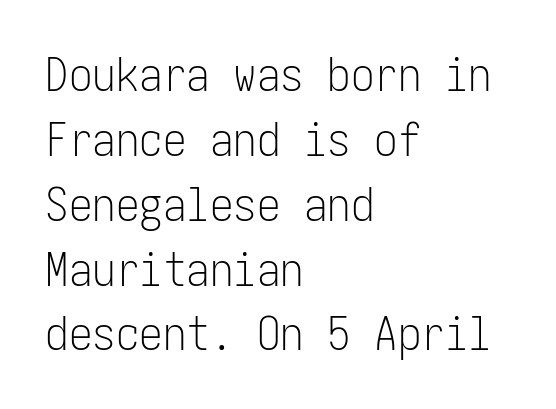
{"serif": "no", "italic": "no", "bold": "no", "weight": "light", "width": "condensed", "stroke_contrast": "low", "x_height": "medium", "underline": "no", "align": "left", "line_spacing": "normal", "line_spacing_ratio": 1.38, "letter_spacing": "normal", "letter_spacing_em": 0.0, "glyph_px": 47}
